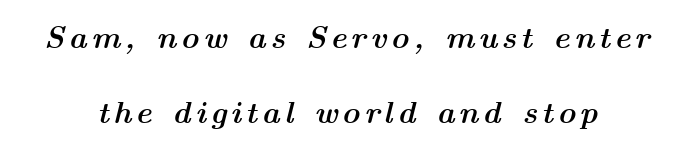
If you measured baseline to baseline, you'd find a long distance. The area under the type is left untouched. The typography opts for an oblique posture over an upright one. A typesetter would call this proportional, since set widths differ per character. Typesetter's note: full bold, strokes at maximum text heaviness.
